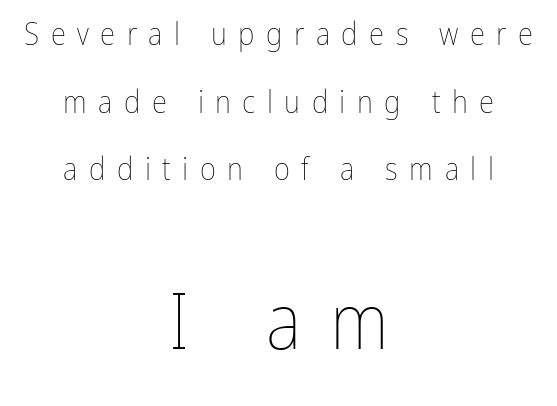
The tracking jumps out immediately: characters are airy and widely separated. Typeset on center — no edge is straight. The font is comparable to plain body text, perhaps lighter. Type size steps up from the first block to the second. These lines stand farther apart than default settings would place them.
